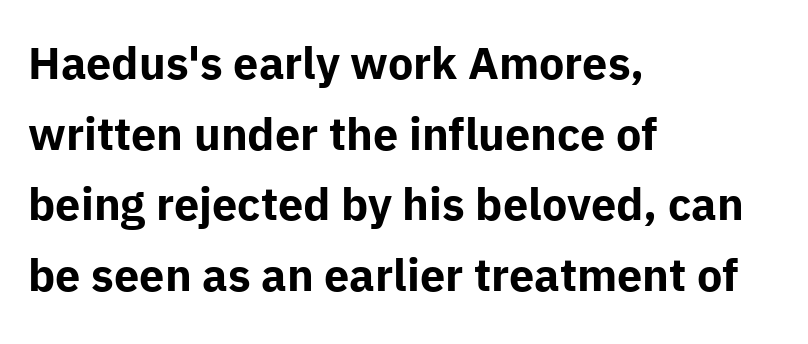
{"serif": "no", "italic": "no", "bold": "yes", "weight": "bold", "width": "normal", "stroke_contrast": "low", "x_height": "medium", "monospaced": "no", "underline": "no", "align": "left", "line_spacing": "normal", "line_spacing_ratio": 1.57, "letter_spacing": "normal", "letter_spacing_em": 0.0, "glyph_px": 45}
